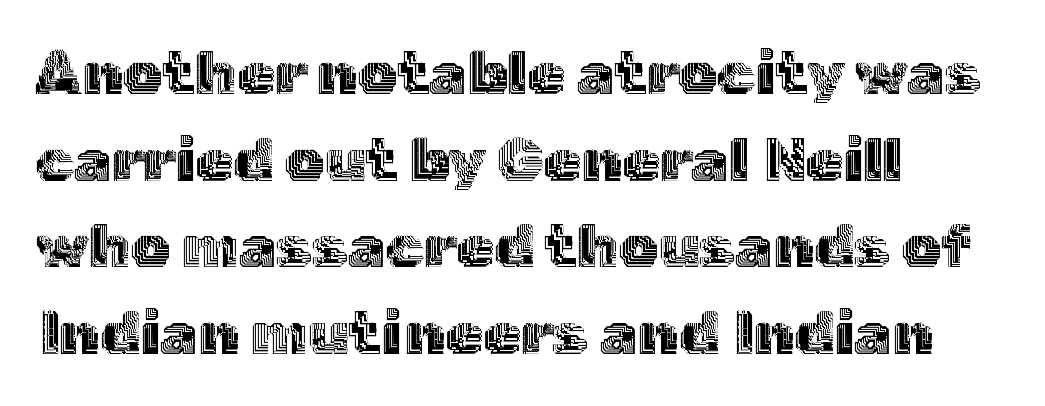
{"italic": "no", "width": "normal", "x_height": "medium", "monospaced": "no", "underline": "no", "align": "left", "line_spacing": "normal", "line_spacing_ratio": 1.42, "letter_spacing": "normal", "letter_spacing_em": 0.0, "glyph_px": 61}
